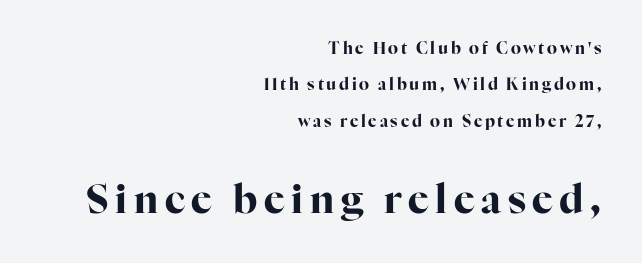
{"serif": "yes", "italic": "no", "bold": "yes", "weight": "bold", "width": "normal", "stroke_contrast": "high", "x_height": "medium", "monospaced": "no", "underline": "no", "align": "right", "line_spacing": "loose", "line_spacing_ratio": 2.27, "larger_block": "second", "size_ratio": 2.44, "glyph_px": 39}
